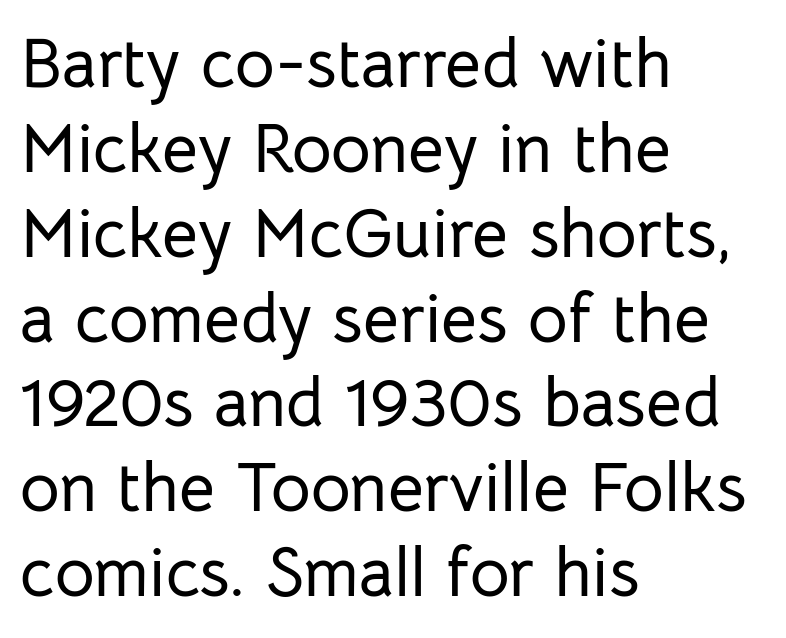
The image shows 69 px sans-serif type, upright; set left-aligned, line spacing 1.23x, normal letter spacing, not underlined; low stroke contrast and a medium x-height.
